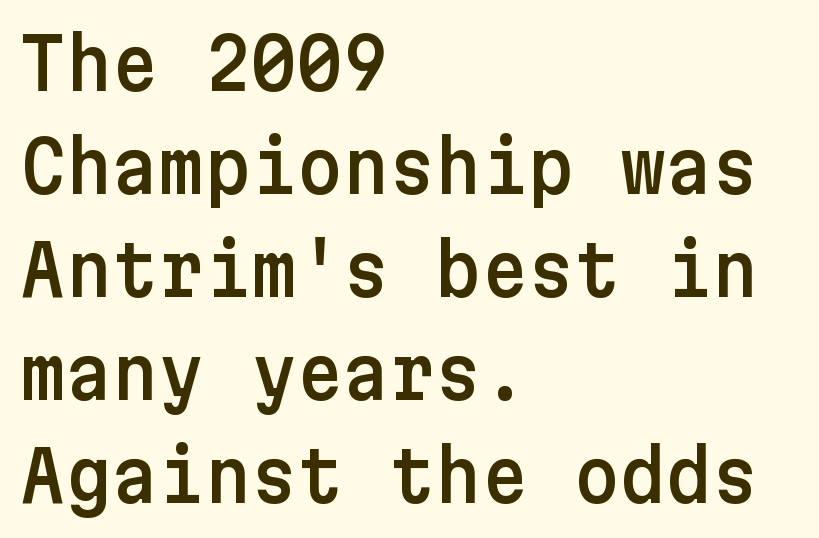
Q: Is the text italic (slanted)? A: No, it is upright.
Q: Is the typeface a serif or a sans-serif typeface? A: Sans-serif.
Q: Is the text underlined? A: No.
Q: How is the paragraph aligned? A: Left-aligned.
Q: Is the spacing between letters normal or unusually wide? A: Normal.
Q: Is the spacing between lines tight, normal or loose? A: Normal.
Q: Width (condensed, normal, or wide)? A: Normal.
Q: Stroke contrast? A: Low.
Q: x-height? A: Medium.
